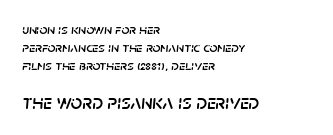
Q: Is the text italic (slanted)? A: Yes, it leans right by about 5 degrees.
Q: Is the text underlined? A: No.
Q: How is the paragraph aligned? A: Left-aligned.
Q: Is the spacing between letters normal or unusually wide? A: Normal.
Q: Is the spacing between lines tight, normal or loose? A: Normal.
Q: Which block of text is set in a larger size, the first (top) or the second (bottom)? A: The second (bottom) one.
